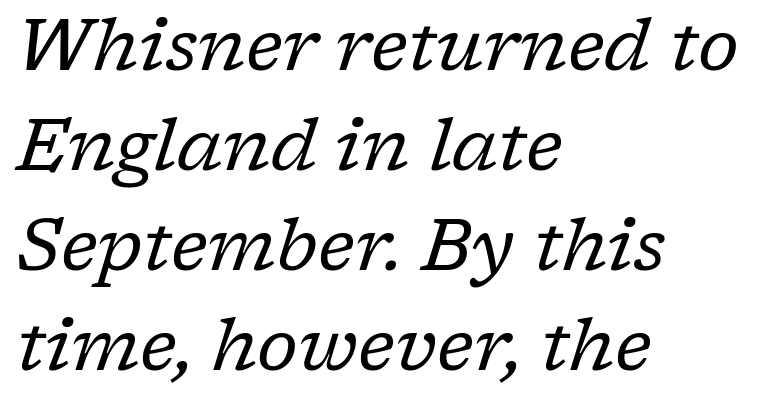
Q: Is the text bold? A: No.
Q: Is the text italic (slanted)? A: Yes, it leans right by about 17 degrees.
Q: Is the typeface a serif or a sans-serif typeface? A: Serif.
Q: Is the text underlined? A: No.
Q: How is the paragraph aligned? A: Left-aligned.
Q: Is the spacing between letters normal or unusually wide? A: Normal.
Q: Is the spacing between lines tight, normal or loose? A: Normal.
Q: Width (condensed, normal, or wide)? A: Normal.
Q: Stroke contrast? A: Low.
Q: x-height? A: Medium.
Q: Monospaced? A: No.
